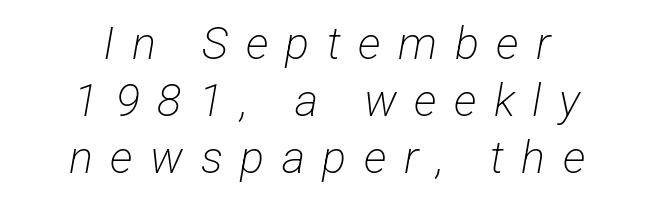
Q: Is the text bold? A: No.
Q: Is the typeface a serif or a sans-serif typeface? A: Sans-serif.
Q: Is the text underlined? A: No.
Q: How is the paragraph aligned? A: Centered.
Q: Is the spacing between letters normal or unusually wide? A: Unusually wide.
Q: Is the spacing between lines tight, normal or loose? A: Normal.
Q: Width (condensed, normal, or wide)? A: Condensed.
Q: Stroke contrast? A: Low.
Q: x-height? A: Medium.
Q: Monospaced? A: No.
